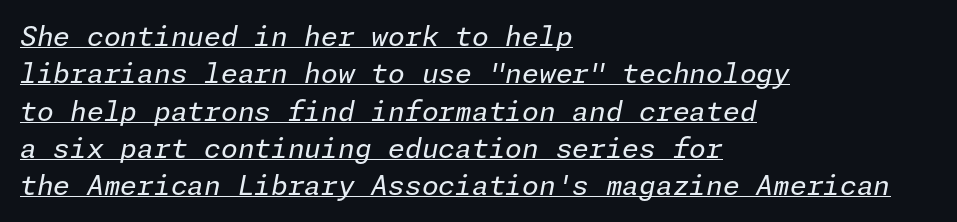
The lettering is marked with a stroke running underneath it. Regular leading. The letterforms sit shoulder to shoulder at normal distance. Nothing heavy about these letters — not bold at all.
